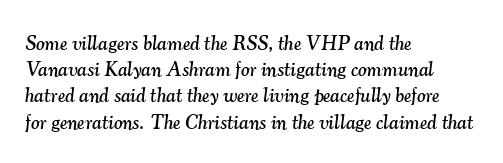
Q: Is the text italic (slanted)? A: Yes, it leans right by about 7 degrees.
Q: Is the text underlined? A: No.
Q: How is the paragraph aligned? A: Left-aligned.
Q: Is the spacing between letters normal or unusually wide? A: Normal.
Q: Is the spacing between lines tight, normal or loose? A: Normal.
